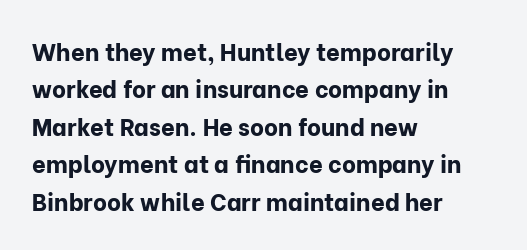
Underline: absent. Strokes here are thick enough to call this a true bold. This block has exactly the height ordinary leading produces. Standard letterfit; no display-style spreading of the glyphs. The lines are quadded left.
